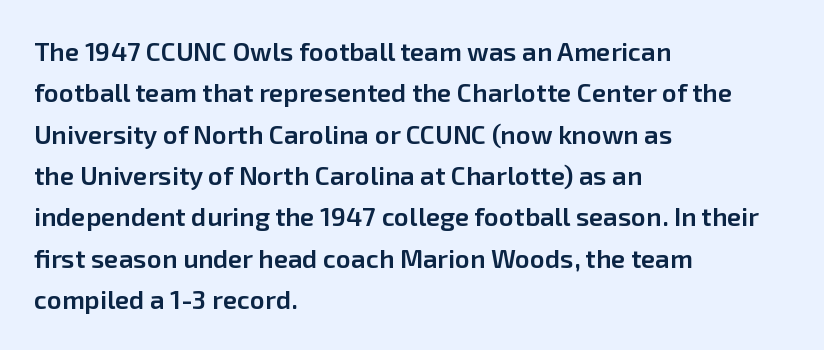
The lines are quadded left. Descenders hang freely into open space. Semibold letterforms, between regular and bold. Observe the ordinary spacing: letters are neighbours, not strangers.
